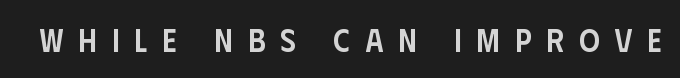
Characters remain perfectly vertical along every line. These lines carry some extra weight — a demibold, not a full bold. Does extra space separate the letters? Yes, quite a lot of it. Looks like regular typesetting: each glyph gets only the width it needs. Check the space under the baseline: it is left empty. The characters display no serif detailing; their extremities are plain.
